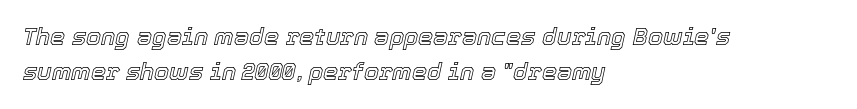
The words here are not underlined. A student would call this left alignment; a typographer would say flush left, rag right. The vertical gap from one line to the next is medium. The tracking reads as untouched default to a designer's eye.
